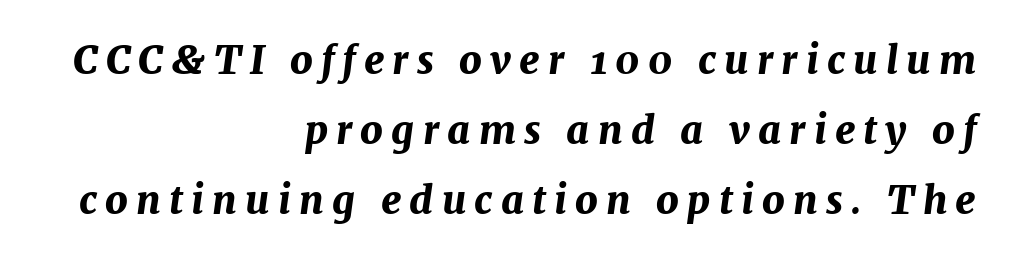
Character widths vary here, with narrow letters taking less room than wide ones. The rendering inserts visible extra space after every character. A student would call this right alignment; a typographer would say flush right, rag left. When letters slant like this, we call the style italic.
